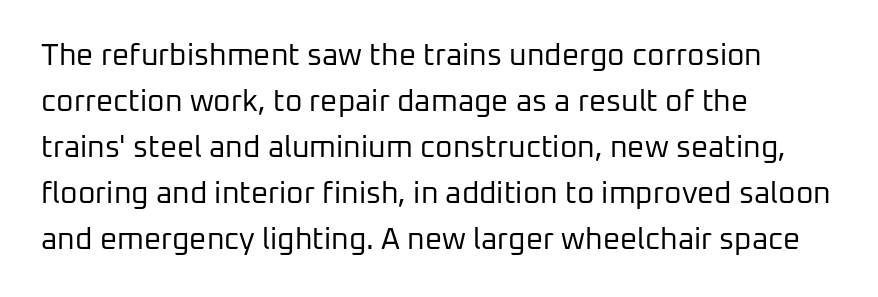
The block of text has a typical density, with ordinary space between rows. A typesetter would call this proportional, since set widths differ per character. Standard letterfit; no display-style spreading of the glyphs. This rendering employs a face without finishing strokes, i.e., a sans-serif. Every stem runs plumb, perpendicular to the baseline.
